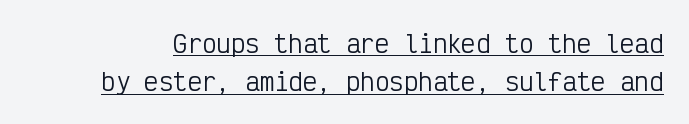
{"italic": "no", "bold": "no", "underline": "yes", "line_spacing": "normal", "line_spacing_ratio": 1.6, "letter_spacing": "normal", "letter_spacing_em": 0.0, "glyph_px": 24}
